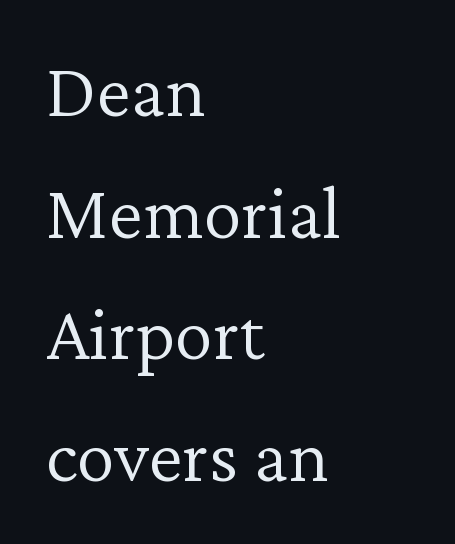
The image shows 77 px light serif type, upright; set left-aligned, normal line spacing (1.58x), normal letter spacing, not underlined; low stroke contrast and a medium x-height.
